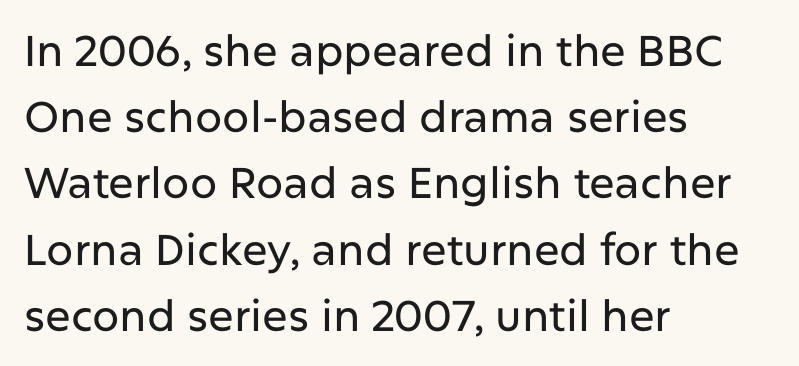
Q: Is the text italic (slanted)? A: No, it is upright.
Q: Is the typeface a serif or a sans-serif typeface? A: Sans-serif.
Q: Is the text underlined? A: No.
Q: How is the paragraph aligned? A: Left-aligned.
Q: Is the spacing between letters normal or unusually wide? A: Normal.
Q: Is the spacing between lines tight, normal or loose? A: Normal.
Q: Width (condensed, normal, or wide)? A: Normal.
Q: Stroke contrast? A: Low.
Q: x-height? A: Medium.
Q: Monospaced? A: No.
